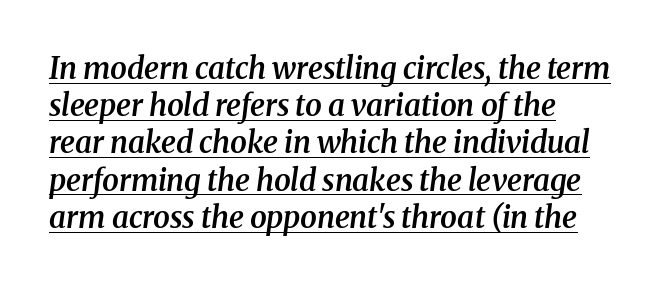
Here the designer chose a conventional face with non-uniform glyph widths. You can see a thin bar hugging the bottom of the glyphs. A bit beefed up — I'd call it semibold rather than bold. Observe the ordinary spacing: letters are neighbours, not strangers.
